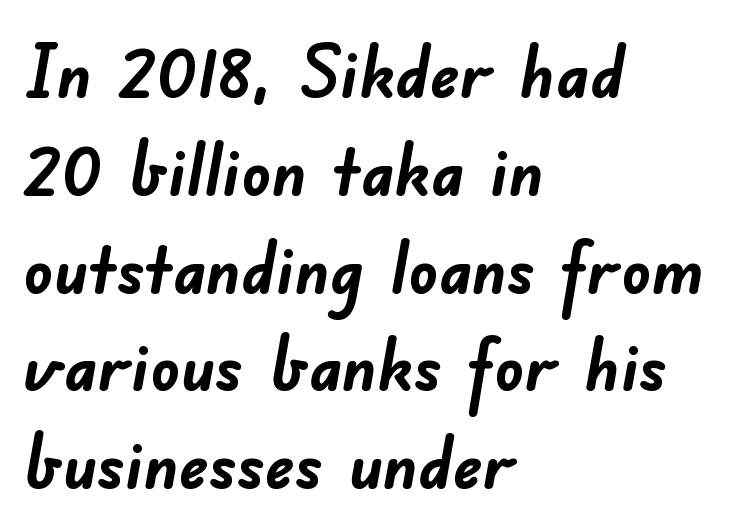
The image shows 73 px semibold sans-serif type; set left-aligned, normal line spacing (1.34x), normal letter spacing, not underlined; low stroke contrast and a small x-height.
